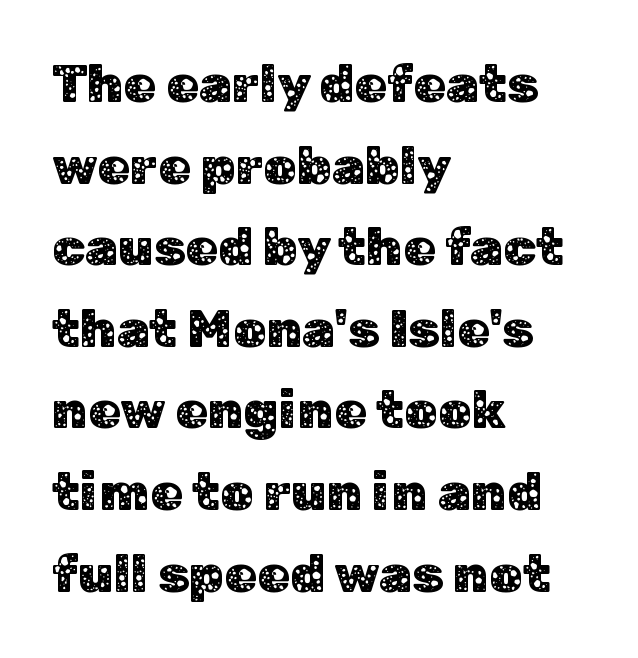
The image shows 53 px sans-serif type, upright; set left-aligned, normal line spacing (1.54x), normal letter spacing, not underlined; low stroke contrast and a medium x-height.
